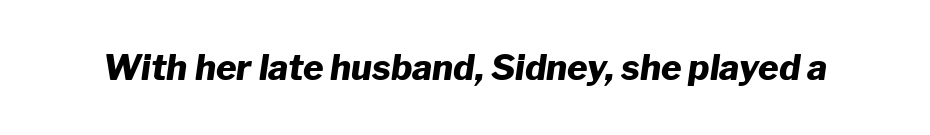
Descenders hang freely into open space. Slanted lettering throughout. Default kerning and tracking; the words read as compact shapes. Typographic density is high because the face is bold. Looks like regular typesetting: each glyph gets only the width it needs.
